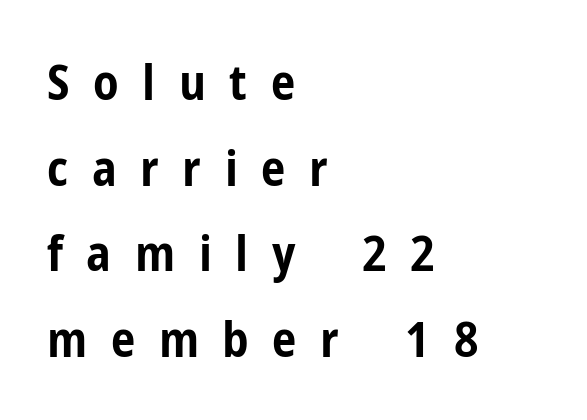
{"serif": "no", "italic": "no", "bold": "yes", "weight": "bold", "width": "condensed", "stroke_contrast": "low", "x_height": "medium", "monospaced": "no", "underline": "no", "align": "left", "line_spacing_ratio": 1.75, "letter_spacing": "wide", "letter_spacing_em": 0.48, "glyph_px": 49}
